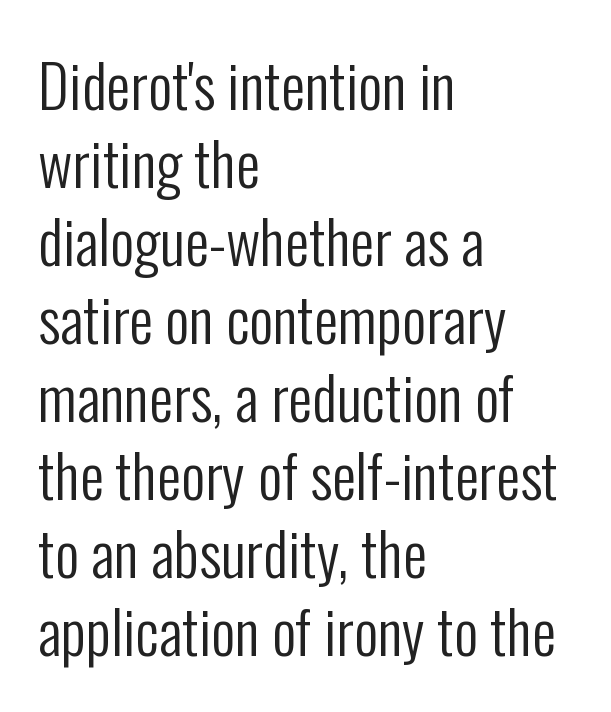
The image shows 60 px regular-weight, condensed sans-serif type, upright; set left-aligned, normal line spacing (1.3x), normal letter spacing, not underlined; low stroke contrast and a medium x-height.
